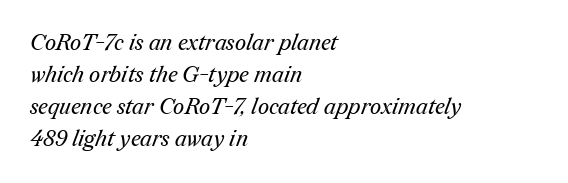
Q: Is the text bold? A: No.
Q: Is the text underlined? A: No.
Q: How is the paragraph aligned? A: Left-aligned.
Q: Is the spacing between letters normal or unusually wide? A: Normal.
Q: Is the spacing between lines tight, normal or loose? A: Normal.
